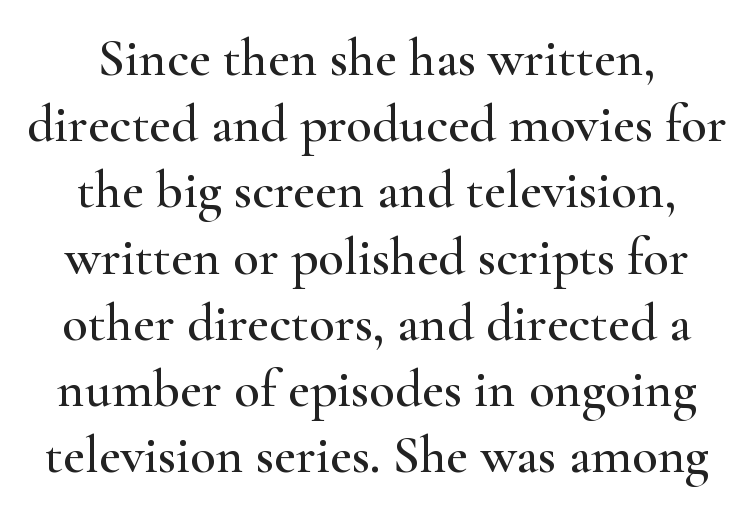
How are the letters spaced? Ordinarily, with no added tracking. Beneath every word, the page is bare. A typesetter would call this proportional, since set widths differ per character. Type style note: has serifs. Quick note: not italic, upright. Notice how descenders clear the ascenders below comfortably — that's standard leading.
